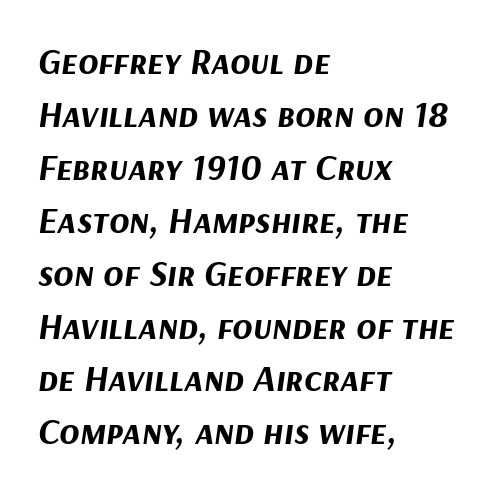
Q: Is the text bold? A: Yes.
Q: Is the text italic (slanted)? A: Yes, it leans right by about 9 degrees.
Q: Is the text underlined? A: No.
Q: How is the paragraph aligned? A: Left-aligned.
Q: Is the spacing between letters normal or unusually wide? A: Normal.
Q: Is the spacing between lines tight, normal or loose? A: Normal.
Q: Width (condensed, normal, or wide)? A: Normal.
Q: Stroke contrast? A: Medium.
Q: x-height? A: Medium.
Q: Monospaced? A: No.
